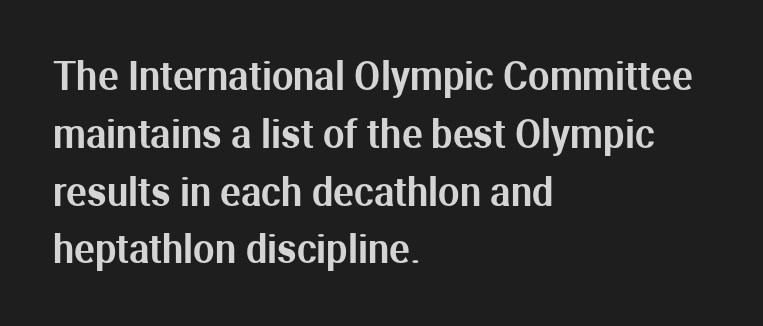
{"serif": "no", "italic": "no", "width": "normal", "stroke_contrast": "medium", "x_height": "medium", "monospaced": "no", "underline": "no", "align": "left", "line_spacing": "normal", "line_spacing_ratio": 1.52, "letter_spacing": "normal", "letter_spacing_em": 0.0, "glyph_px": 38}
